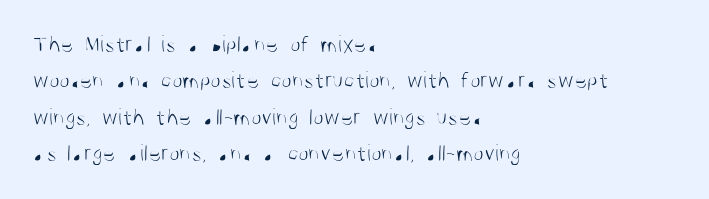
{"italic": "no", "bold": "no", "underline": "no", "align": "left", "line_spacing": "normal", "line_spacing_ratio": 1.52, "letter_spacing": "normal", "letter_spacing_em": 0.0, "glyph_px": 24}
